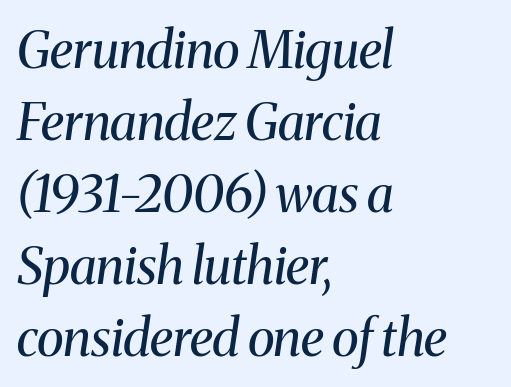
What's the leading like? Ordinary, nothing unusual. The rendering shows small feet on the letterforms — a serif design. The typography opts for an oblique posture over an upright one. Compared with a centered layout, this one pins lines to the left instead.
